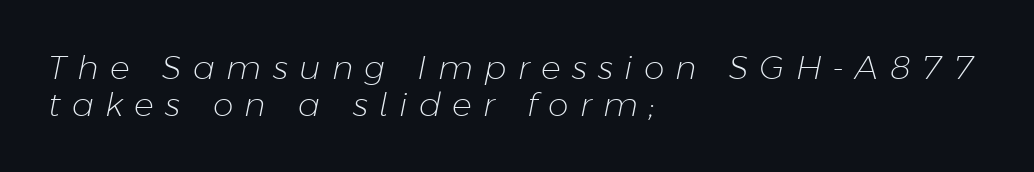
Q: Is the text bold? A: No.
Q: Is the text italic (slanted)? A: Yes, it leans right by about 11 degrees.
Q: Is the text underlined? A: No.
Q: How is the paragraph aligned? A: Left-aligned.
Q: Is the spacing between letters normal or unusually wide? A: Unusually wide.
Q: Is the spacing between lines tight, normal or loose? A: Tight.
Q: Width (condensed, normal, or wide)? A: Normal.
Q: Stroke contrast? A: Low.
Q: x-height? A: Medium.
Q: Monospaced? A: No.
